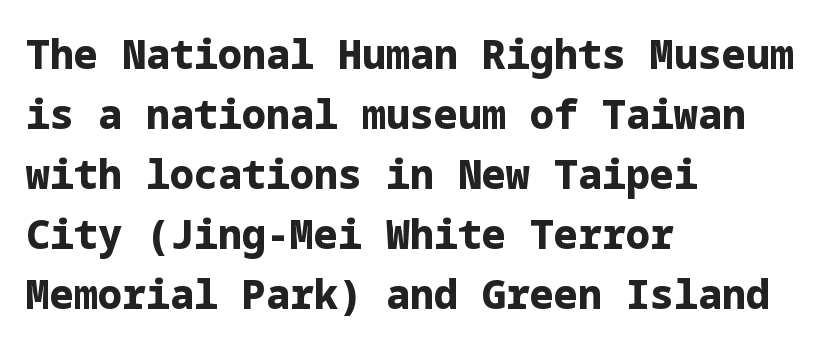
{"serif": "no", "italic": "no", "bold": "yes", "weight": "bold", "width": "normal", "stroke_contrast": "low", "x_height": "medium", "underline": "no", "align": "left", "line_spacing": "normal", "line_spacing_ratio": 1.5, "letter_spacing": "normal", "letter_spacing_em": 0.0, "glyph_px": 40}
